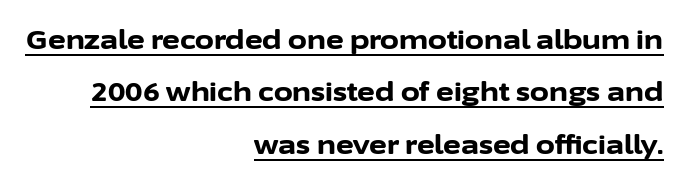
Underlining? Definitely there. Notice how the passage keeps a crisp vertical edge on the right only. The letterforms sit shoulder to shoulder at normal distance. The letters stand straight up with perfectly vertical stems. Loosely led — the rows are spread out. Every letter is thick-stroked: bold, no question.
